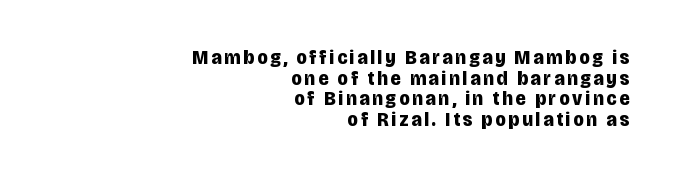
Q: Is the text bold? A: Yes.
Q: Is the text italic (slanted)? A: No, it is upright.
Q: Is the text underlined? A: No.
Q: How is the paragraph aligned? A: Right-aligned.
Q: Is the spacing between lines tight, normal or loose? A: Tight.
